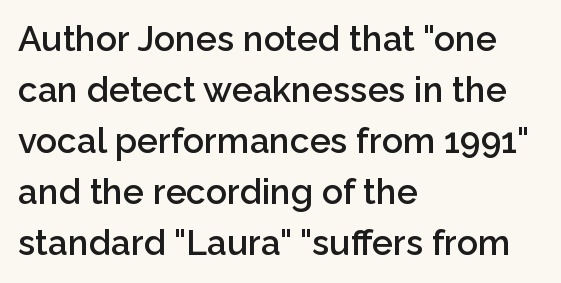
Is the block centered? No — it sits flush against the left margin. Bold? Not quite — semibold, heavier than regular but stopping short. The letters advance in unequal steps, a hallmark of proportional type. Type without underlining. Vertical spacing — default.
